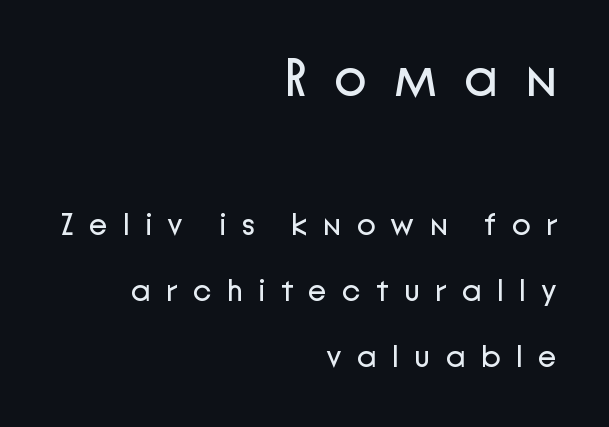
{"serif": "no", "italic": "no", "bold": "no", "weight": "regular", "width": "normal", "stroke_contrast": "low", "x_height": "medium", "monospaced": "no", "underline": "no", "align": "right", "line_spacing": "loose", "line_spacing_ratio": 2.13, "letter_spacing": "wide", "letter_spacing_em": 0.49, "larger_block": "first", "size_ratio": 1.74, "glyph_px": 54}
